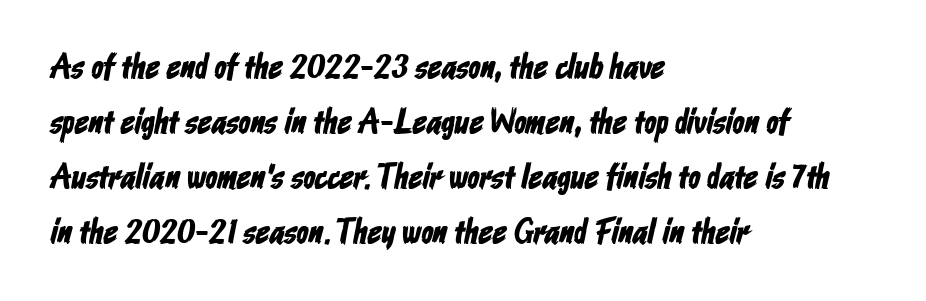
Q: Is the typeface a serif or a sans-serif typeface? A: Sans-serif.
Q: Is the text underlined? A: No.
Q: How is the paragraph aligned? A: Left-aligned.
Q: Is the spacing between letters normal or unusually wide? A: Normal.
Q: Is the spacing between lines tight, normal or loose? A: Normal.
Q: Width (condensed, normal, or wide)? A: Condensed.
Q: Stroke contrast? A: Low.
Q: x-height? A: Medium.
Q: Monospaced? A: No.
